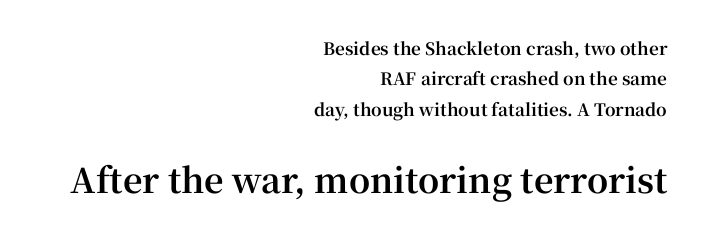
{"serif": "yes", "italic": "no", "bold": "yes", "weight": "bold", "width": "normal", "stroke_contrast": "high", "x_height": "medium", "monospaced": "no", "underline": "no", "align": "right", "line_spacing_ratio": 1.78, "letter_spacing": "normal", "letter_spacing_em": 0.0, "larger_block": "second", "size_ratio": 2.0, "glyph_px": 34}
